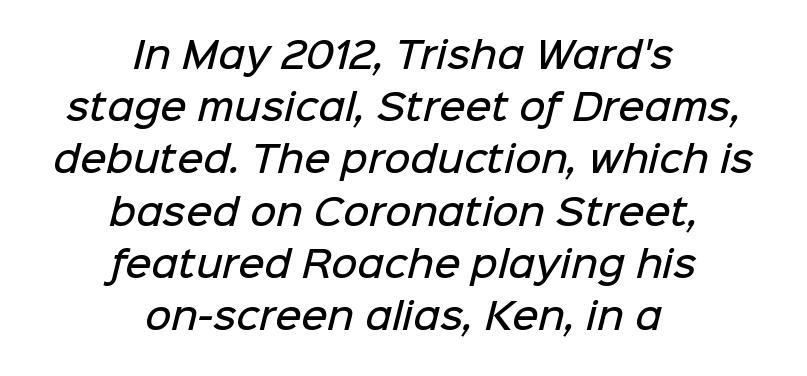
Students, this is semibold: more ink than regular, less than bold. Regular leading. Honestly, the letter spacing is just normal — you wouldn't notice it. The face used here is proportionally spaced, like ordinary book or web type.
